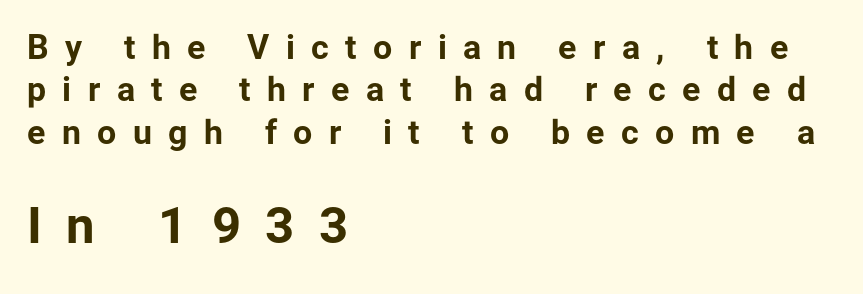
{"serif": "no", "italic": "no", "bold": "yes", "weight": "bold", "width": "normal", "stroke_contrast": "low", "x_height": "medium", "monospaced": "no", "underline": "no", "align": "left", "line_spacing": "normal", "line_spacing_ratio": 1.25, "letter_spacing": "wide", "letter_spacing_em": 0.48, "larger_block": "second", "size_ratio": 1.5, "glyph_px": 51}
